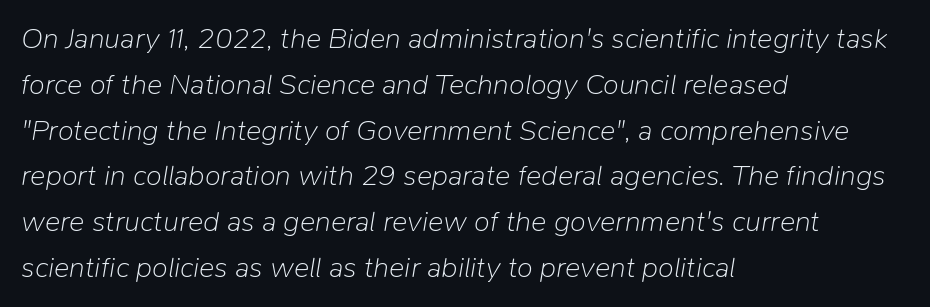
Q: Is the text bold? A: No.
Q: Is the text italic (slanted)? A: Yes, it leans right by about 9 degrees.
Q: Is the text underlined? A: No.
Q: How is the paragraph aligned? A: Left-aligned.
Q: Is the spacing between letters normal or unusually wide? A: Normal.
Q: Is the spacing between lines tight, normal or loose? A: Normal.
Q: Width (condensed, normal, or wide)? A: Normal.
Q: Stroke contrast? A: Low.
Q: x-height? A: Medium.
Q: Monospaced? A: No.
